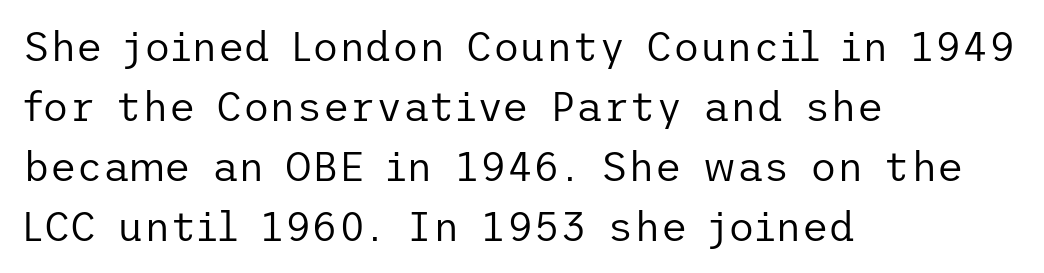
The image shows 41 px regular-weight sans-serif type, upright; set left-aligned, normal line spacing (1.46x), normal letter spacing, not underlined; low stroke contrast and a medium x-height.
